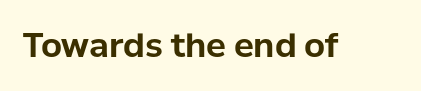
You'd pick this weight for a headline — it's a proper bold. I'd call this a sans setting — the letters go barefoot. The area under the type is left untouched. Spacing verdict: proportional, widths tailored to each character. The line texture is even and compact thanks to regular tracking. These lines were composed using upright roman letters.
